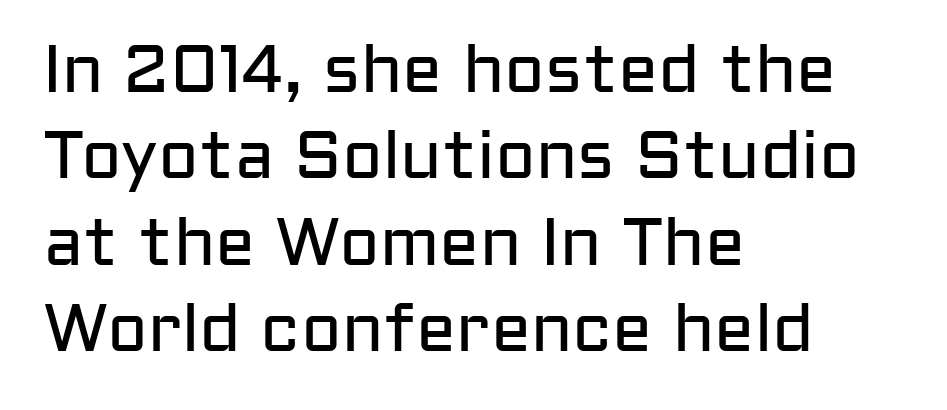
Regarding leading, the lines here are spaced in the standard way. Looks like regular typesetting: each glyph gets only the width it needs. I'd call this a sans setting — the letters go barefoot. The type sits square on the baseline with zero lean. In CSS terms this would be text-align: left.
